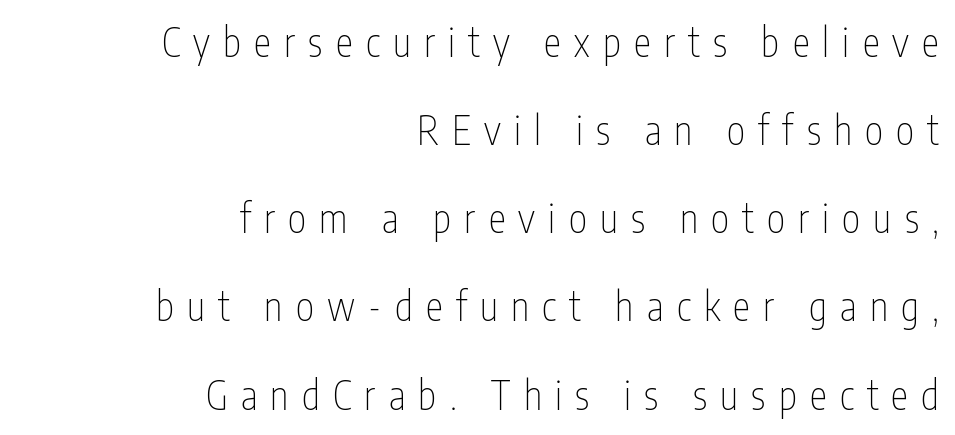
The image shows 39 px thin, condensed sans-serif type, upright; set right-aligned, loose line spacing (2.26x), unusually wide letter spacing (+0.34 em), not underlined; low stroke contrast and a medium x-height.
